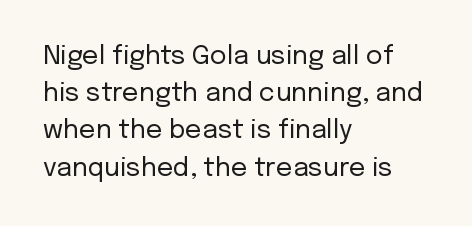
The rendering anchors every line to the left-hand side. A clean baseline with only descenders dipping below it. No chunkiness to these letters — they're not bold. Leading matches the norm, producing a regular column. Ascenders rise straight up at ninety degrees. Nobody touched the tracking dial on this one.
